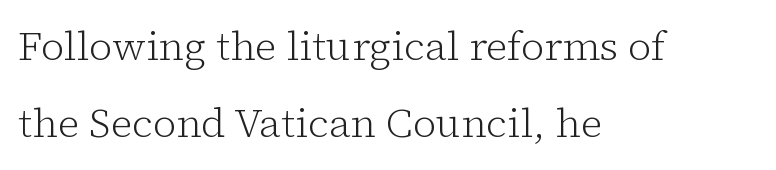
Q: Is the text bold? A: No.
Q: Is the text italic (slanted)? A: No, it is upright.
Q: Is the typeface a serif or a sans-serif typeface? A: Serif.
Q: Is the text underlined? A: No.
Q: How is the paragraph aligned? A: Left-aligned.
Q: Is the spacing between letters normal or unusually wide? A: Normal.
Q: Is the spacing between lines tight, normal or loose? A: Loose.
Q: Width (condensed, normal, or wide)? A: Normal.
Q: Stroke contrast? A: Low.
Q: x-height? A: Medium.
Q: Monospaced? A: No.
